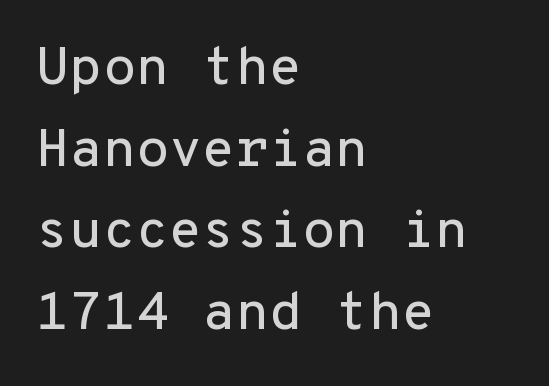
Descenders are the only things crossing below the line. The rows are spaced the way most documents space them. Do the letters lean? They stand straight. The face used here is monospaced, like something from a code editor.
